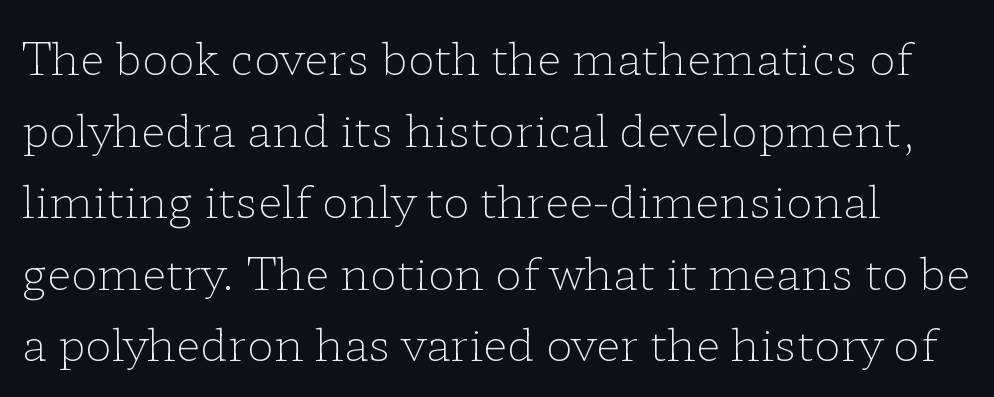
{"serif": "yes", "italic": "no", "bold": "no", "weight": "light", "width": "wide", "stroke_contrast": "low", "x_height": "medium", "monospaced": "no", "underline": "no", "line_spacing": "normal", "line_spacing_ratio": 1.59, "letter_spacing": "normal", "letter_spacing_em": 0.0, "glyph_px": 45}
